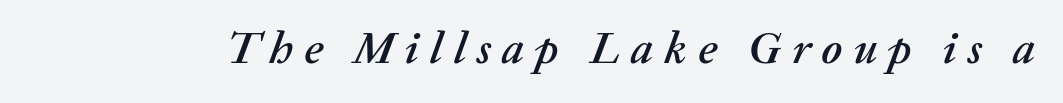
The specimen reads as italic at a glance. Short note: letters widely spaced. Varying glyph widths throughout — classic text-font behaviour. Underlining? Definitely not there.
